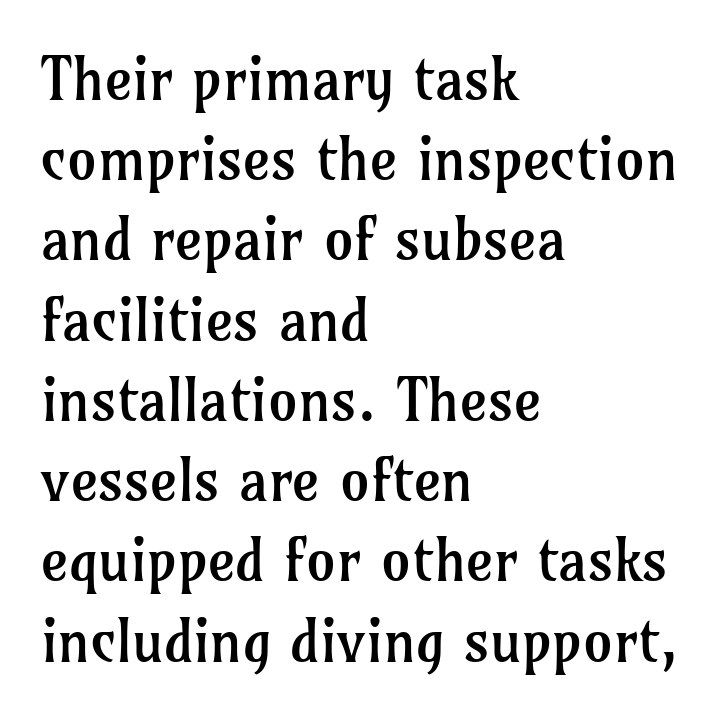
Q: Is the text bold? A: No.
Q: Is the text italic (slanted)? A: No, it is upright.
Q: Is the typeface a serif or a sans-serif typeface? A: Serif.
Q: Is the text underlined? A: No.
Q: How is the paragraph aligned? A: Left-aligned.
Q: Is the spacing between letters normal or unusually wide? A: Normal.
Q: Is the spacing between lines tight, normal or loose? A: Normal.
Q: Width (condensed, normal, or wide)? A: Normal.
Q: Stroke contrast? A: Low.
Q: x-height? A: Medium.
Q: Monospaced? A: No.
